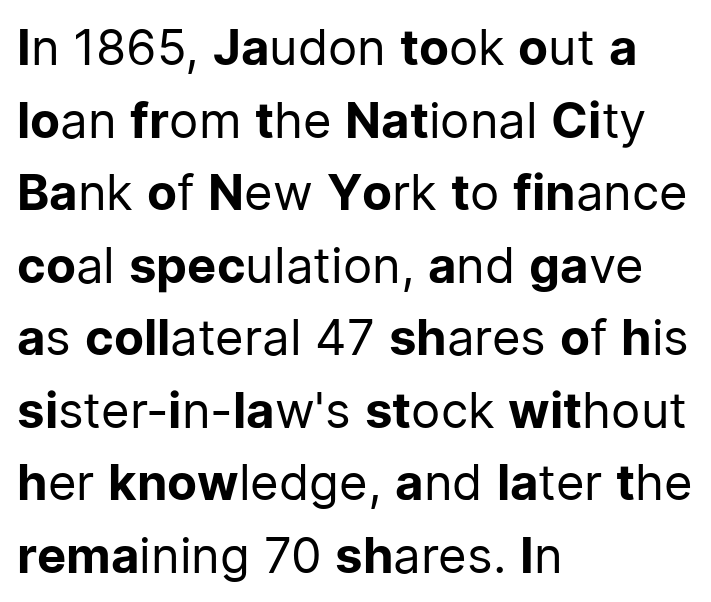
The image shows 49 px regular-weight sans-serif type, upright; set left-aligned, normal line spacing (1.48x), normal letter spacing, not underlined; low stroke contrast and a medium x-height.
